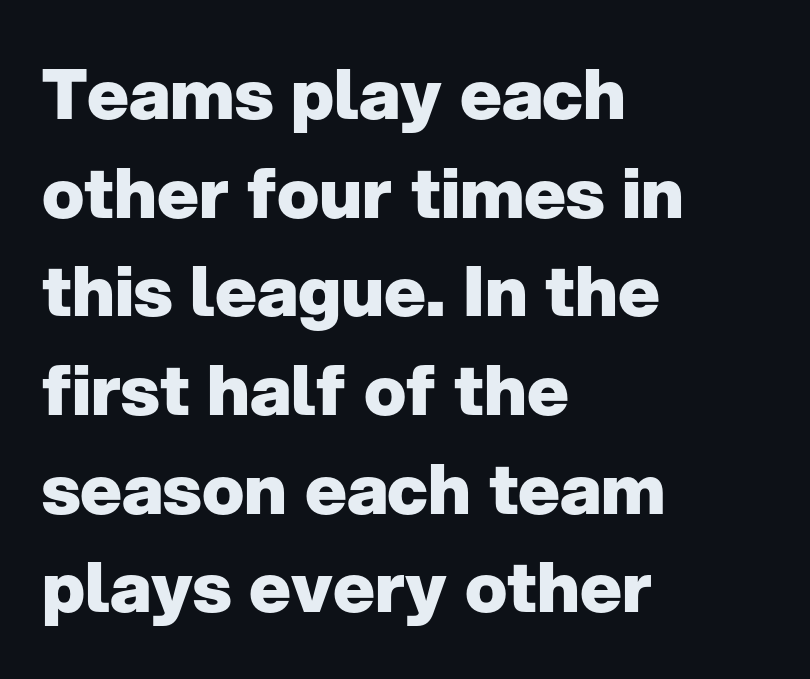
The rendering uses a moderate line-height, typical for paragraphs. The letters advance in unequal steps, a hallmark of proportional type. If you drew a line through each stem, it would be perfectly vertical. Where is the straight margin? On the left. What kind of face is this? One without serifs — a sans. Letter spacing: default.
